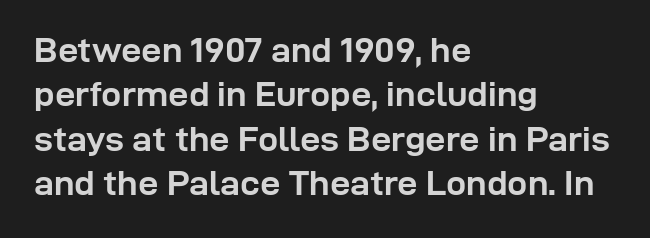
{"serif": "no", "italic": "no", "bold": "yes", "weight": "semibold", "width": "normal", "stroke_contrast": "low", "x_height": "medium", "monospaced": "no", "underline": "no", "align": "left", "line_spacing_ratio": 1.23, "letter_spacing": "normal", "letter_spacing_em": 0.0, "glyph_px": 36}
